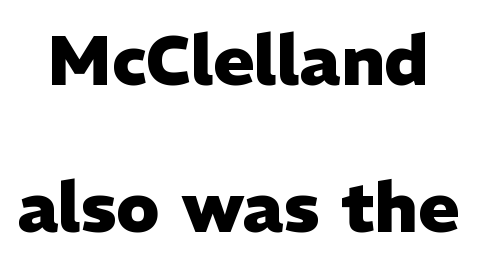
Looks like regular typesetting: each glyph gets only the width it needs. Unmarked baselines from the first word to the last. Every character sits straight up, as roman type does. Stroke thickness is high; the sample reads as a true bold.
